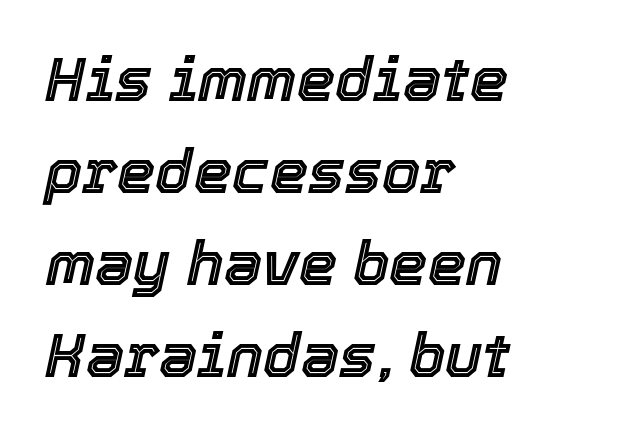
Q: Is the text italic (slanted)? A: Yes, it leans right by about 12 degrees.
Q: Is the text underlined? A: No.
Q: How is the paragraph aligned? A: Left-aligned.
Q: Is the spacing between letters normal or unusually wide? A: Normal.
Q: Is the spacing between lines tight, normal or loose? A: Normal.
Q: Width (condensed, normal, or wide)? A: Normal.
Q: x-height? A: Medium.
Q: Monospaced? A: No.
